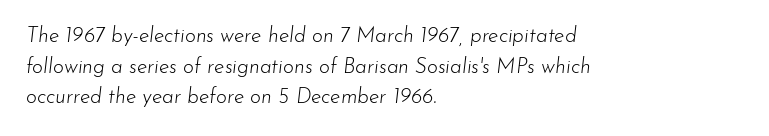
Q: Is the text bold? A: No.
Q: Is the text italic (slanted)? A: Yes, it leans right by about 7 degrees.
Q: Is the text underlined? A: No.
Q: How is the paragraph aligned? A: Left-aligned.
Q: Is the spacing between letters normal or unusually wide? A: Normal.
Q: Is the spacing between lines tight, normal or loose? A: Normal.
